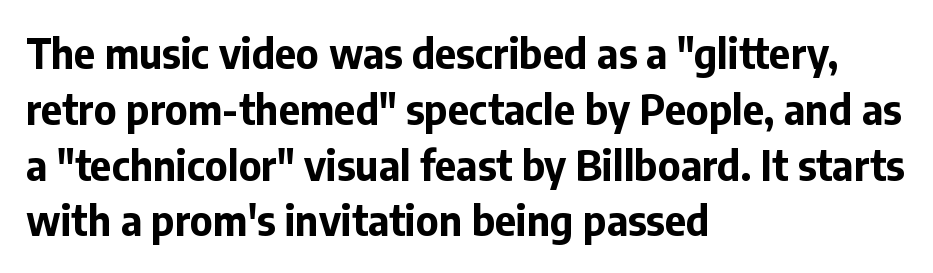
The image shows 41 px bold sans-serif type, upright; set left-aligned, normal line spacing (1.36x), normal letter spacing, not underlined; low stroke contrast and a medium x-height.
